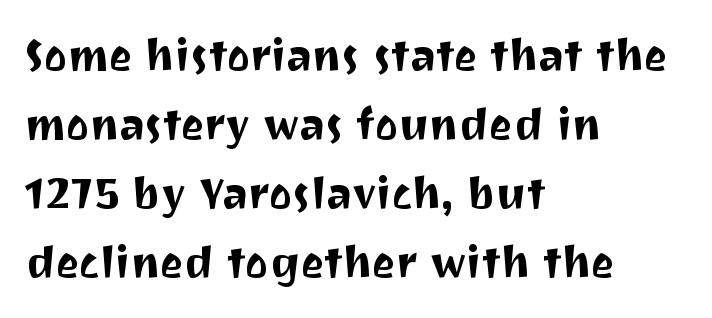
Does the lettering tilt? It doesn't — this is upright. The face used here is rendered with its standard letterfit. Any mark beneath the type? The region is blank. Do the characters align in a grid? No, the font is proportional. No feet cap the strokes, marking this as sans-serif type.
